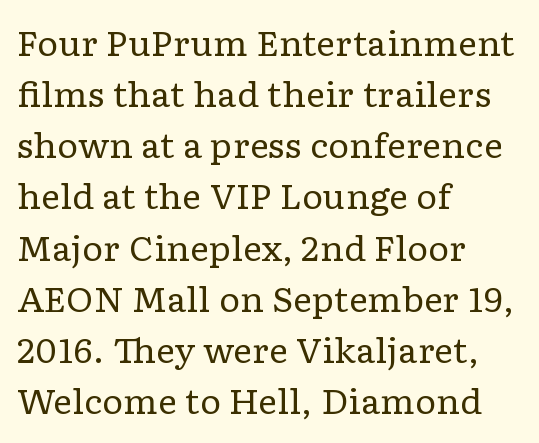
The image shows 33 px regular-weight, wide serif type, upright; set left-aligned, normal line spacing (1.55x), normal letter spacing, not underlined; low stroke contrast and a medium x-height.
